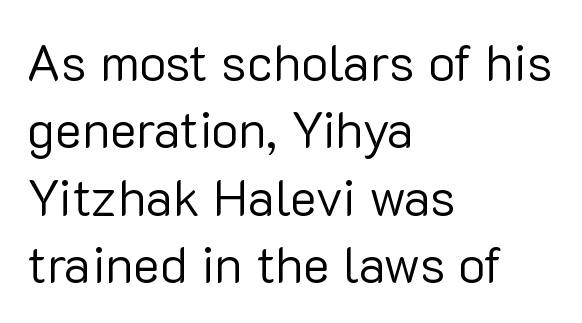
The weight tops out at a normal text grade. Normally led — the rows are evenly, conventionally spaced. If you drew a line through each stem, it would be perfectly vertical. Is this a fixed-width face? No — the glyphs have proportional, varying widths. Note: no serifs on the glyphs.
